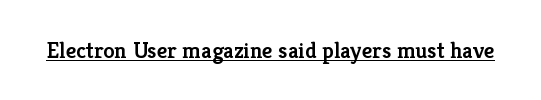
The image shows 23 px text type, upright; set normal letter spacing, underlined.
